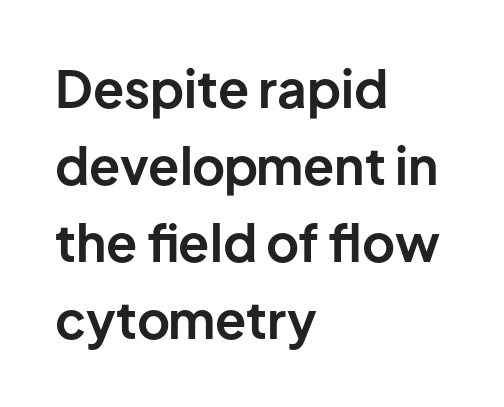
Q: Is the text bold? A: Yes.
Q: Is the text italic (slanted)? A: No, it is upright.
Q: Is the typeface a serif or a sans-serif typeface? A: Sans-serif.
Q: Is the text underlined? A: No.
Q: How is the paragraph aligned? A: Left-aligned.
Q: Is the spacing between letters normal or unusually wide? A: Normal.
Q: Is the spacing between lines tight, normal or loose? A: Normal.
Q: Width (condensed, normal, or wide)? A: Normal.
Q: Stroke contrast? A: Low.
Q: x-height? A: Medium.
Q: Monospaced? A: No.
